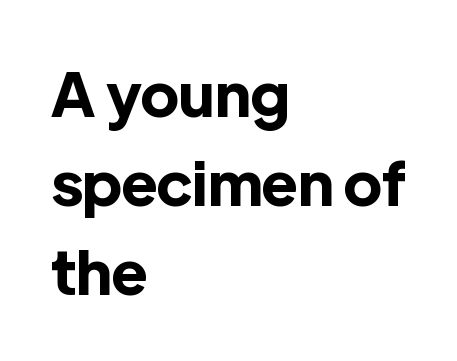
The font is running at its bold setting. Short note: letters normally spaced. Varying glyph widths throughout — classic text-font behaviour. Letters rest on an invisible, unmarked baseline. Does the lettering tilt? It doesn't — this is upright.
